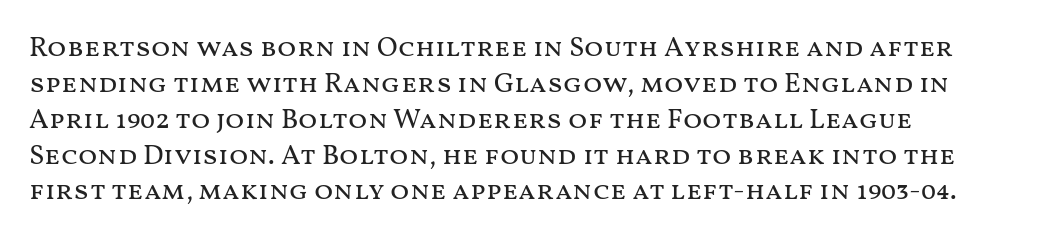
{"italic": "no", "bold": "no", "weight": "regular", "width": "wide", "stroke_contrast": "medium", "x_height": "medium", "monospaced": "no", "underline": "no", "align": "left", "line_spacing": "normal", "line_spacing_ratio": 1.28, "letter_spacing": "normal", "letter_spacing_em": 0.0, "glyph_px": 28}
